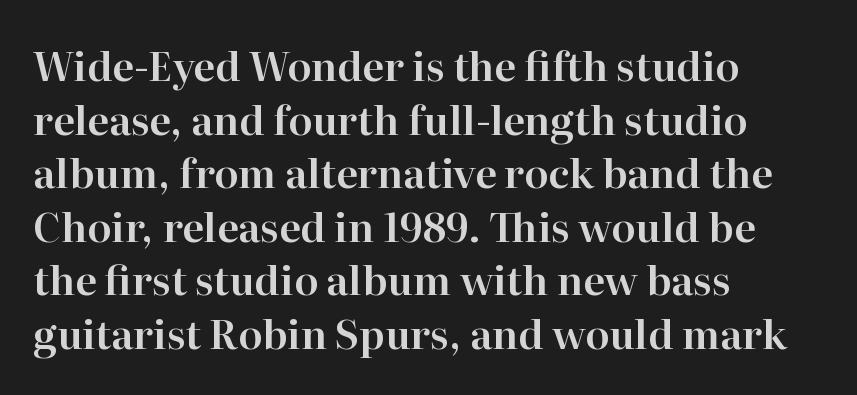
The image shows 40 px serif type, upright; set left-aligned, normal line spacing (1.34x), normal letter spacing, not underlined; high stroke contrast and a medium x-height.
